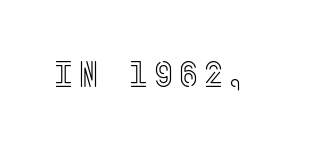
Q: Is the text italic (slanted)? A: No, it is upright.
Q: Is the text underlined? A: No.
Q: Width (condensed, normal, or wide)? A: Condensed.
Q: x-height? A: Large.
